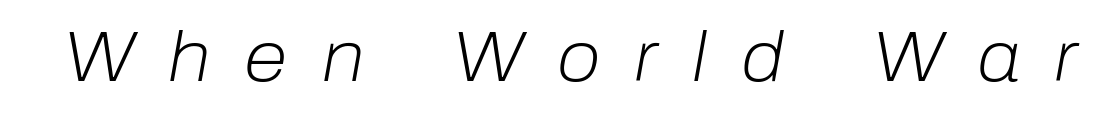
{"italic": "yes", "lean": "right", "slant_degrees": 10, "bold": "no", "weight": "light", "width": "normal", "stroke_contrast": "low", "x_height": "medium", "monospaced": "no", "underline": "no", "letter_spacing": "wide", "letter_spacing_em": 0.48, "glyph_px": 71}
